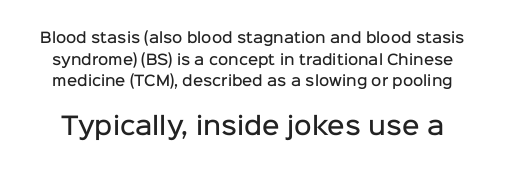
Q: Is the text bold? A: Semi-bold.
Q: Is the text italic (slanted)? A: No, it is upright.
Q: Is the text underlined? A: No.
Q: Is the spacing between letters normal or unusually wide? A: Normal.
Q: Is the spacing between lines tight, normal or loose? A: Normal.
Q: Which block of text is set in a larger size, the first (top) or the second (bottom)? A: The second (bottom) one.
